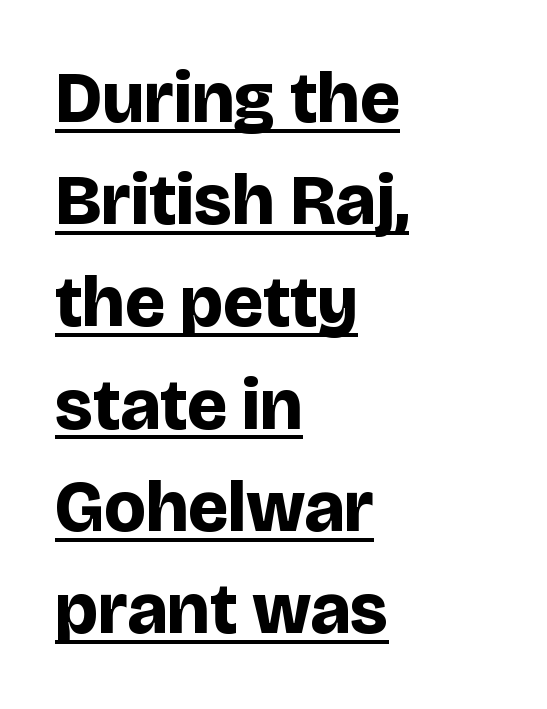
The image shows 72 px bold sans-serif type, upright; set left-aligned, normal line spacing (1.42x), normal letter spacing, underlined; low stroke contrast and a large x-height.
